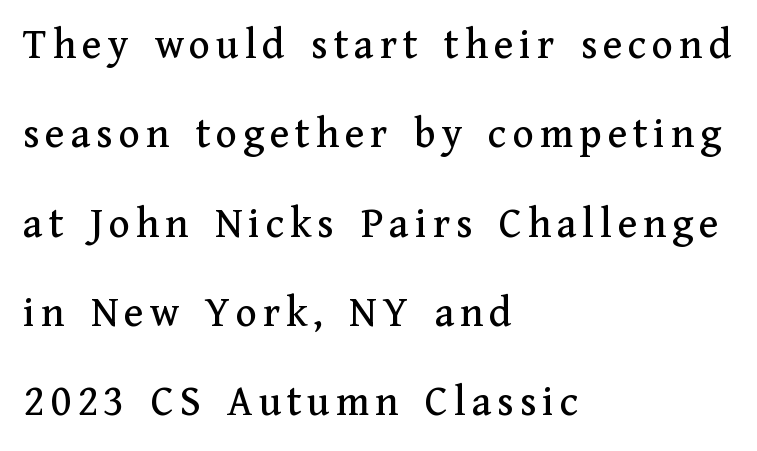
{"serif": "yes", "italic": "no", "width": "normal", "stroke_contrast": "medium", "x_height": "medium", "monospaced": "no", "underline": "no", "align": "left", "line_spacing": "loose", "line_spacing_ratio": 2.03, "glyph_px": 44}
